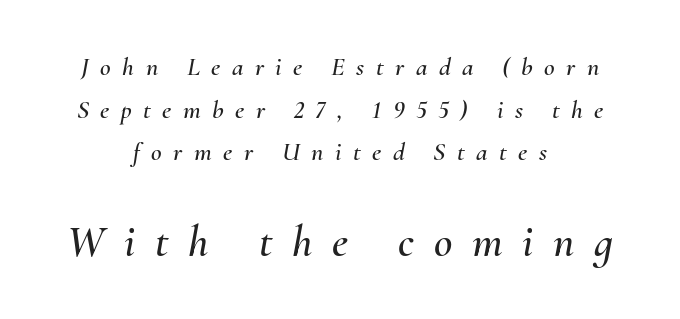
Q: Is the text italic (slanted)? A: Yes, it leans right by about 10 degrees.
Q: Is the text underlined? A: No.
Q: How is the paragraph aligned? A: Centered.
Q: Is the spacing between letters normal or unusually wide? A: Unusually wide.
Q: Is the spacing between lines tight, normal or loose? A: Normal.
Q: Which block of text is set in a larger size, the first (top) or the second (bottom)? A: The second (bottom) one.
Q: Width (condensed, normal, or wide)? A: Normal.
Q: Stroke contrast? A: Medium.
Q: x-height? A: Small.
Q: Monospaced? A: No.
